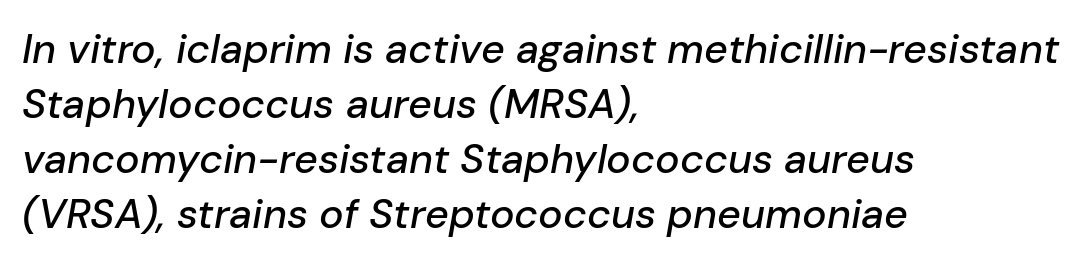
{"italic": "yes", "lean": "right", "slant_degrees": 10, "width": "normal", "stroke_contrast": "low", "x_height": "medium", "monospaced": "no", "underline": "no", "align": "left", "line_spacing": "normal", "line_spacing_ratio": 1.34, "letter_spacing": "normal", "letter_spacing_em": 0.0, "glyph_px": 41}
